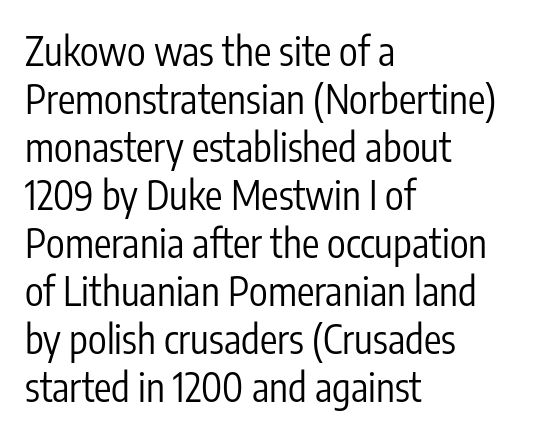
Q: Is the text bold? A: No.
Q: Is the text italic (slanted)? A: No, it is upright.
Q: Is the typeface a serif or a sans-serif typeface? A: Sans-serif.
Q: Is the text underlined? A: No.
Q: How is the paragraph aligned? A: Left-aligned.
Q: Is the spacing between letters normal or unusually wide? A: Normal.
Q: Width (condensed, normal, or wide)? A: Condensed.
Q: Stroke contrast? A: Low.
Q: x-height? A: Medium.
Q: Monospaced? A: No.
